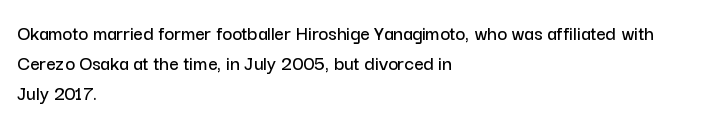
{"italic": "no", "underline": "no", "align": "left", "line_spacing": "normal", "line_spacing_ratio": 1.44, "letter_spacing": "normal", "letter_spacing_em": 0.0, "glyph_px": 21}
